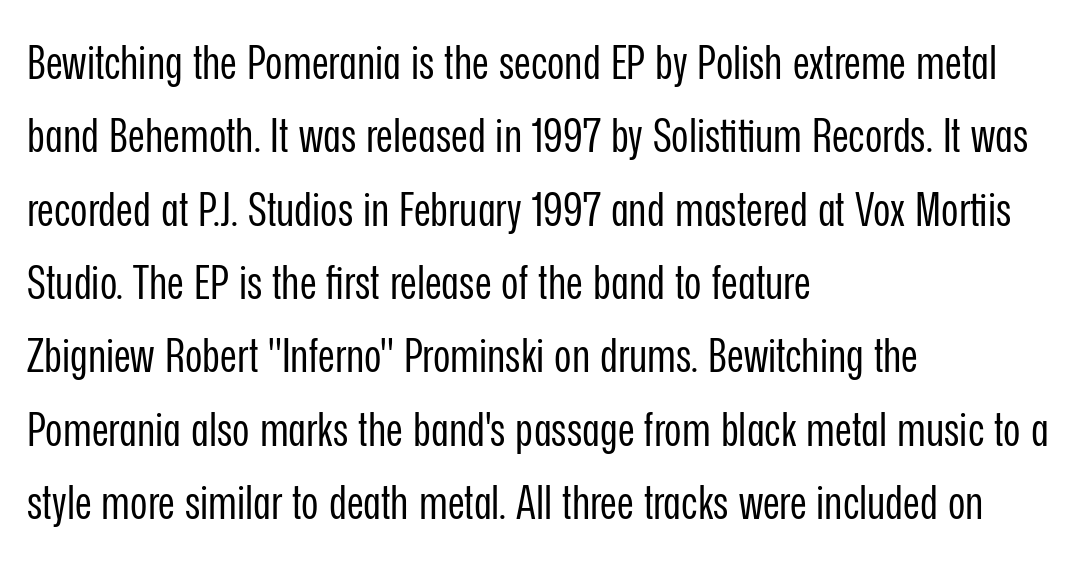
{"serif": "no", "italic": "no", "bold": "no", "weight": "regular", "width": "condensed", "stroke_contrast": "low", "x_height": "medium", "monospaced": "no", "underline": "no", "align": "left", "line_spacing": "normal", "line_spacing_ratio": 1.56, "letter_spacing": "normal", "letter_spacing_em": 0.0, "glyph_px": 47}
